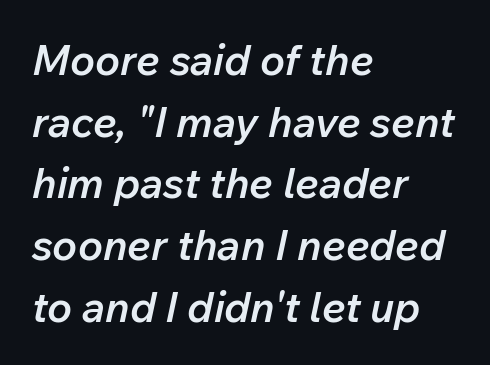
The image shows 42 px semibold type, italic (leaning right); set left-aligned, normal line spacing (1.47x), normal letter spacing, not underlined; low stroke contrast and a medium x-height.
